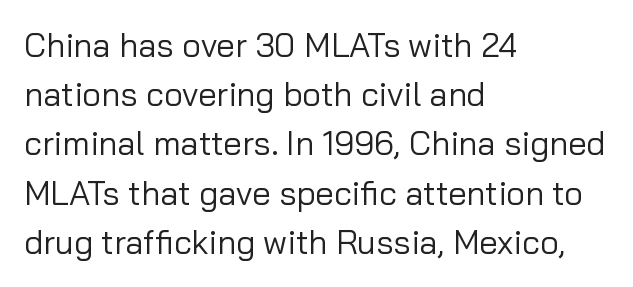
The weight tops out at a normal text grade. The rendering anchors every line to the left-hand side. Any mark beneath the type? The region is blank. Every character sits straight up, as roman type does.
